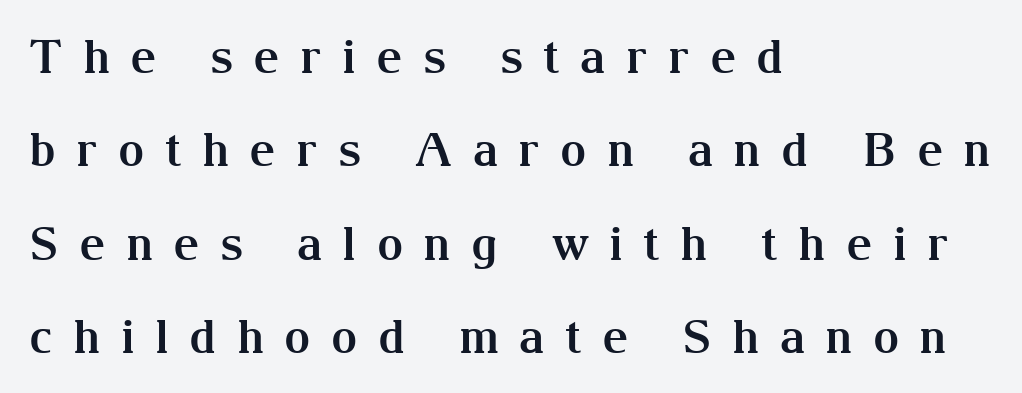
Q: Is the text bold? A: Yes.
Q: Is the text italic (slanted)? A: No, it is upright.
Q: Is the typeface a serif or a sans-serif typeface? A: Serif.
Q: Is the text underlined? A: No.
Q: How is the paragraph aligned? A: Left-aligned.
Q: Is the spacing between letters normal or unusually wide? A: Unusually wide.
Q: Is the spacing between lines tight, normal or loose? A: Loose.
Q: Width (condensed, normal, or wide)? A: Normal.
Q: Stroke contrast? A: Medium.
Q: x-height? A: Medium.
Q: Monospaced? A: No.
